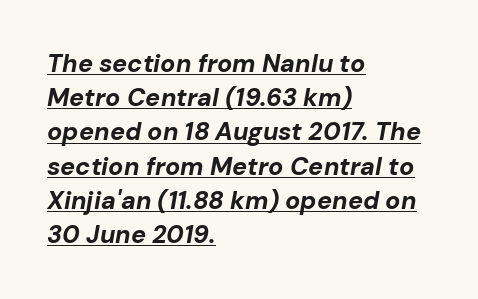
{"italic": "yes", "lean": "right", "slant_degrees": 10, "bold": "yes", "underline": "yes", "align": "left", "line_spacing": "normal", "line_spacing_ratio": 1.37, "letter_spacing": "normal", "letter_spacing_em": 0.0, "glyph_px": 25}
